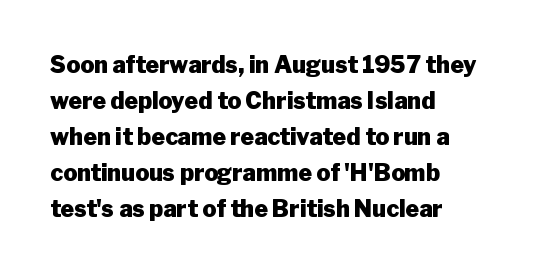
The image shows 23 px bold type, upright; set left-aligned, normal line spacing (1.56x), normal letter spacing, not underlined.
